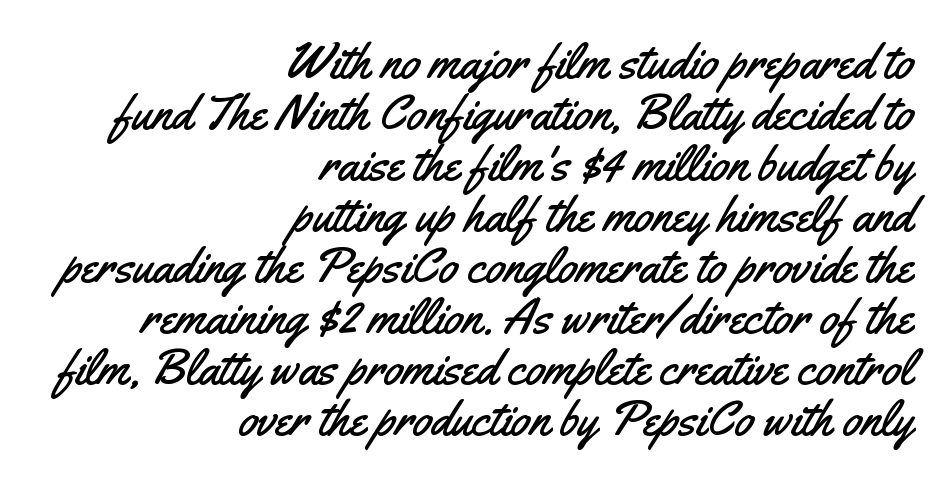
The image shows 50 px condensed sans-serif type; set right-aligned, tight line spacing (1.02x), normal letter spacing, not underlined; medium stroke contrast and a small x-height.
